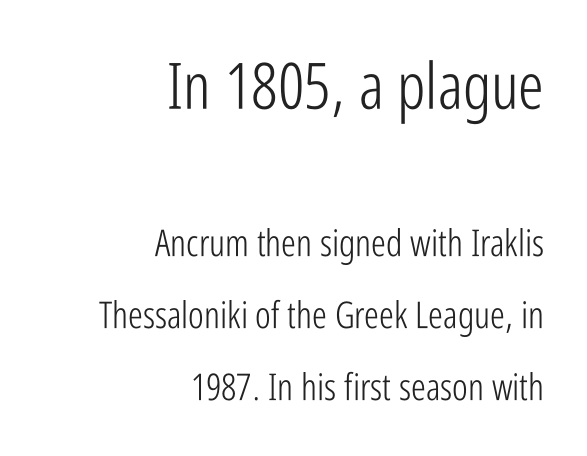
{"serif": "no", "italic": "no", "bold": "no", "weight": "light", "width": "condensed", "stroke_contrast": "low", "x_height": "medium", "monospaced": "no", "underline": "no", "align": "right", "line_spacing": "loose", "line_spacing_ratio": 1.94, "letter_spacing": "normal", "letter_spacing_em": 0.0, "larger_block": "first", "size_ratio": 1.73, "glyph_px": 64}
